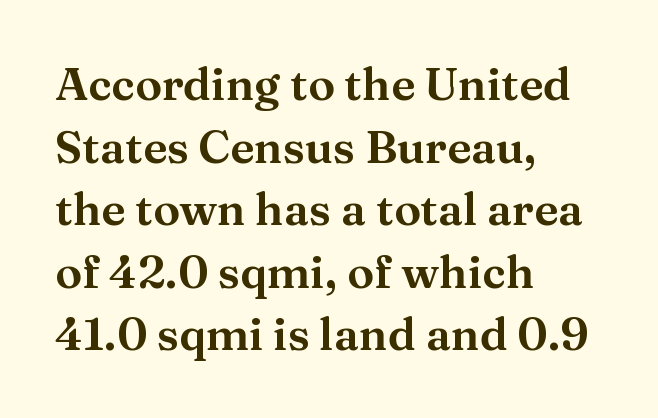
{"serif": "yes", "italic": "no", "width": "normal", "stroke_contrast": "medium", "x_height": "medium", "monospaced": "no", "underline": "no", "align": "left", "line_spacing": "normal", "line_spacing_ratio": 1.39, "letter_spacing": "normal", "letter_spacing_em": 0.0, "glyph_px": 45}
